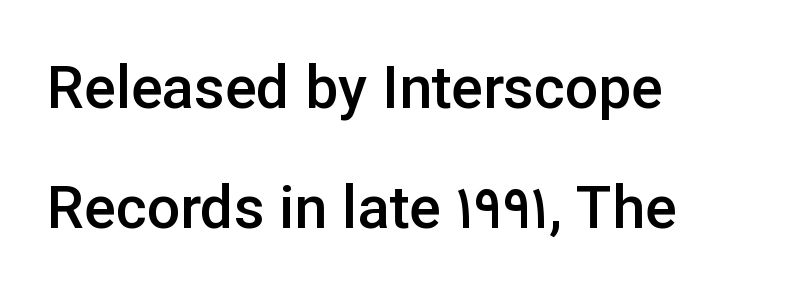
{"serif": "no", "italic": "no", "bold": "semi", "weight": "semibold", "width": "normal", "stroke_contrast": "low", "x_height": "medium", "monospaced": "no", "underline": "no", "align": "left", "line_spacing": "loose", "line_spacing_ratio": 2.03, "letter_spacing": "normal", "letter_spacing_em": 0.0, "glyph_px": 59}
